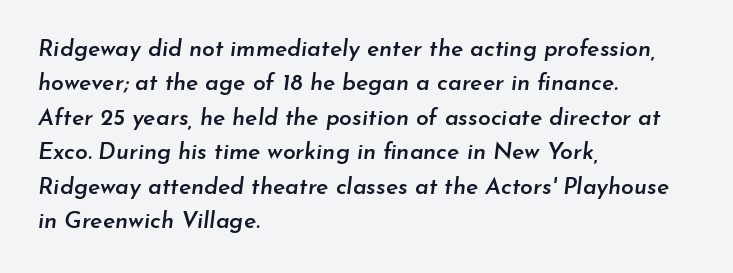
The image shows 23 px text type, italic (leaning right); set left-aligned, normal line spacing (1.5x), normal letter spacing, not underlined.
